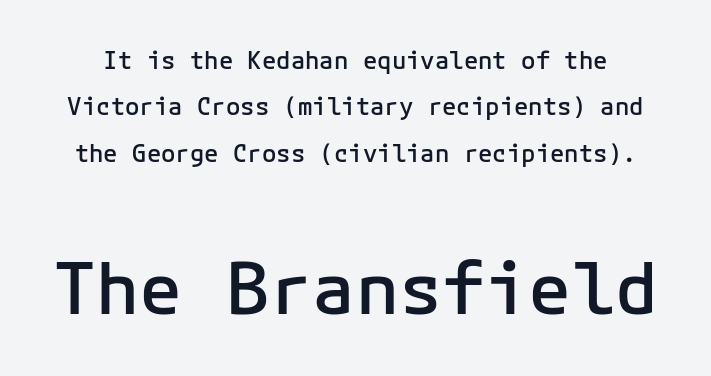
Reading top to bottom, the characters get bigger at the block break. Each glyph is drawn with semibold strokes, heavier than normal yet not fully bold. Do the characters align in a grid? Yes, the font is monospaced. Rule under the text: the space is simply empty. This sample trades compactness for vertical openness between lines.
